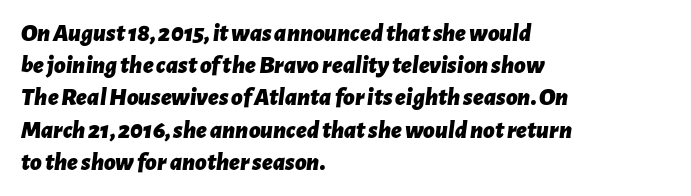
Regular leading. In terms of posture, this sample is oblique. Each word holds together tightly as a unit, with standard inter-letter gaps. The letters are bold, with thick, heavy strokes. Quick note: underline off.
